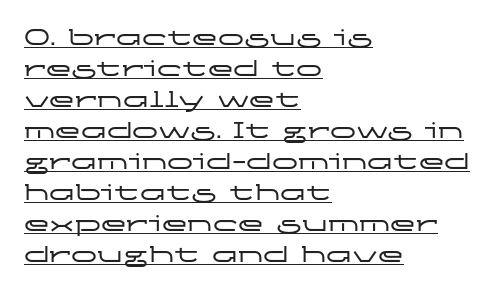
The specimen includes a rule beneath the text block's lines. Does the copy run flush right? No — it runs flush left. You can tell it's not italic because the verticals are truly vertical. Letter spacing: default.
